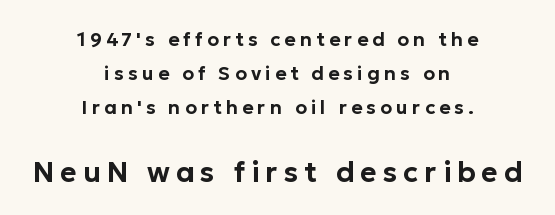
{"serif": "no", "italic": "no", "width": "normal", "stroke_contrast": "low", "x_height": "medium", "monospaced": "no", "underline": "no", "align": "center", "line_spacing_ratio": 1.8, "letter_spacing": "wide", "letter_spacing_em": 0.22, "larger_block": "second", "size_ratio": 1.47, "glyph_px": 28}
